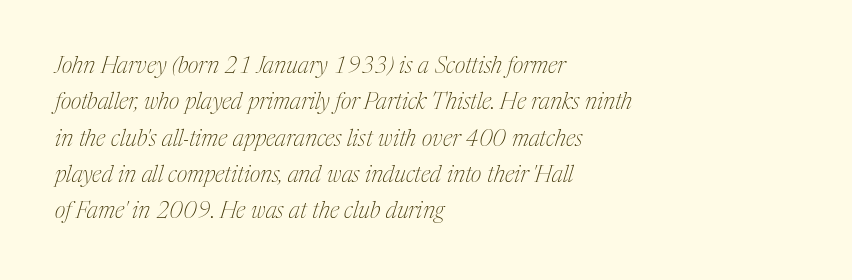
Q: Is the text bold? A: No.
Q: Is the text italic (slanted)? A: Yes, it leans right by about 17 degrees.
Q: Is the text underlined? A: No.
Q: How is the paragraph aligned? A: Left-aligned.
Q: Is the spacing between letters normal or unusually wide? A: Normal.
Q: Is the spacing between lines tight, normal or loose? A: Normal.
